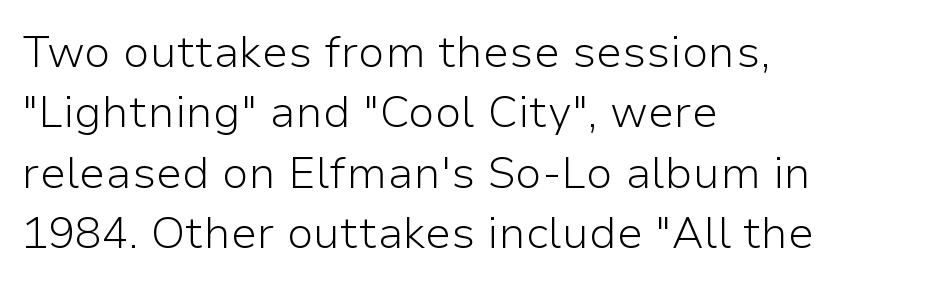
How are the letters spaced? Ordinarily, with no added tracking. The type sits square on the baseline with zero lean. The letters advance in unequal steps, a hallmark of proportional type. Glance below the letters and you will spot only blank space. These glyphs show unthickened strokes, regular width or finer.
